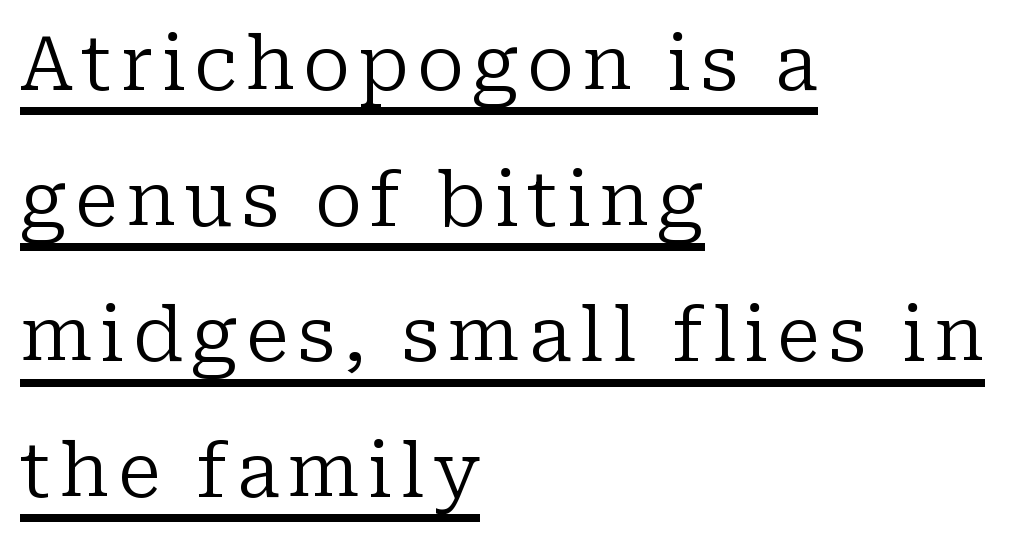
The image shows 75 px regular-weight serif type, upright; set left-aligned, line spacing 1.81x, underlined; low stroke contrast and a medium x-height.
